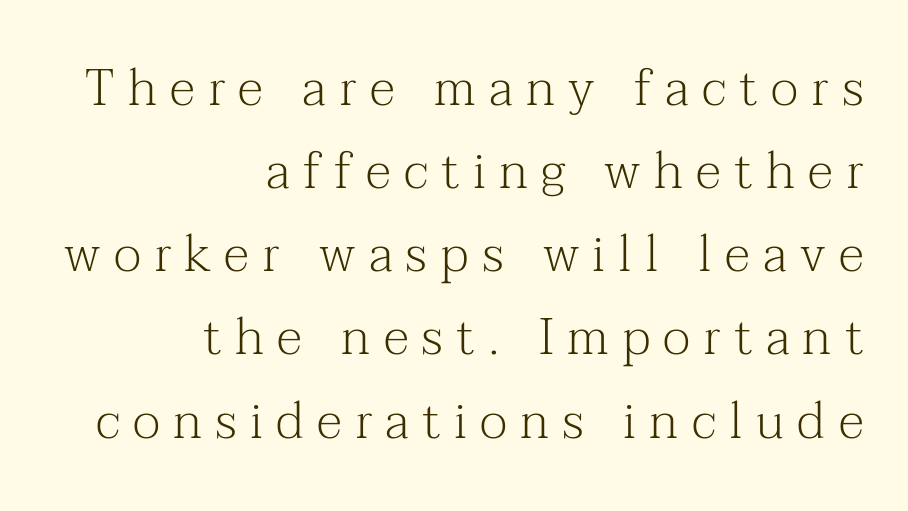
{"serif": "yes", "italic": "no", "bold": "no", "weight": "light", "width": "normal", "stroke_contrast": "medium", "x_height": "medium", "monospaced": "no", "underline": "no", "align": "right", "line_spacing": "normal", "line_spacing_ratio": 1.63, "letter_spacing": "wide", "letter_spacing_em": 0.26, "glyph_px": 51}
